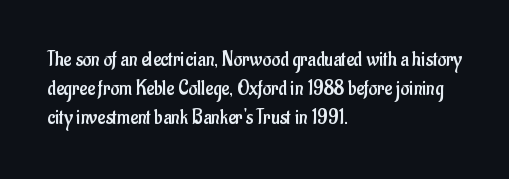
Tracking here is standard; glyphs follow each other at the usual distance. Heft: none added — not bold. These lines are set flush left with a ragged right edge. The letters stand straight up with perfectly vertical stems. Has an underline been added? It has not.
